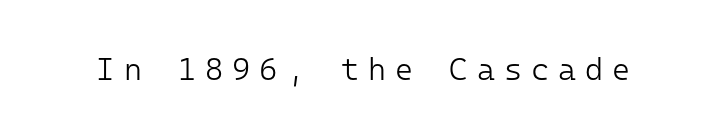
The image shows 31 px light sans-serif type, upright, monospaced; set unusually wide letter spacing (+0.29 em), not underlined; low stroke contrast and a medium x-height.
